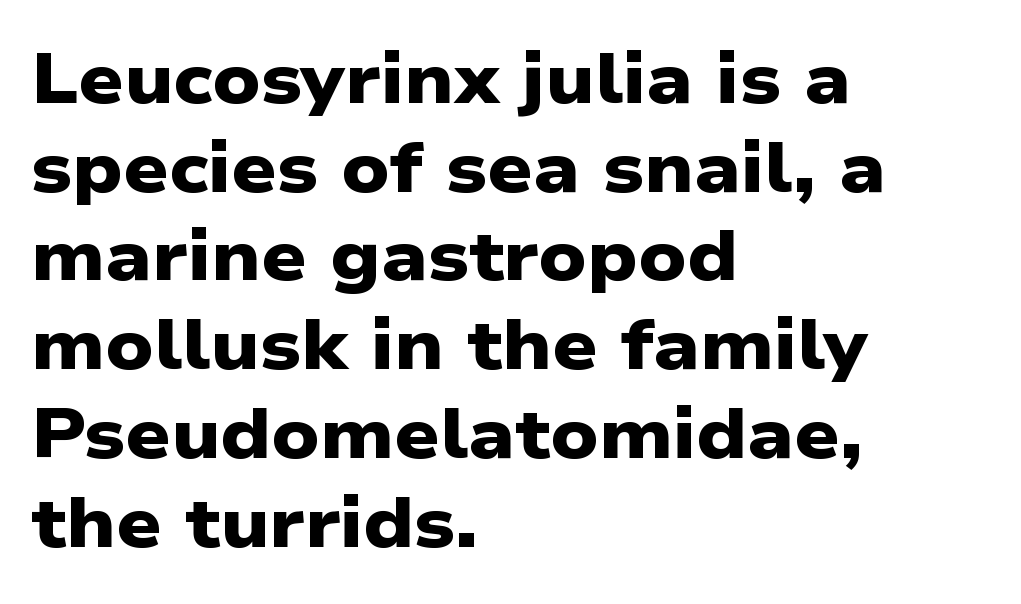
Q: Is the text bold? A: Yes.
Q: Is the typeface a serif or a sans-serif typeface? A: Sans-serif.
Q: Is the text underlined? A: No.
Q: How is the paragraph aligned? A: Left-aligned.
Q: Is the spacing between letters normal or unusually wide? A: Normal.
Q: Is the spacing between lines tight, normal or loose? A: Normal.
Q: Width (condensed, normal, or wide)? A: Wide.
Q: Stroke contrast? A: Low.
Q: x-height? A: Medium.
Q: Monospaced? A: No.
